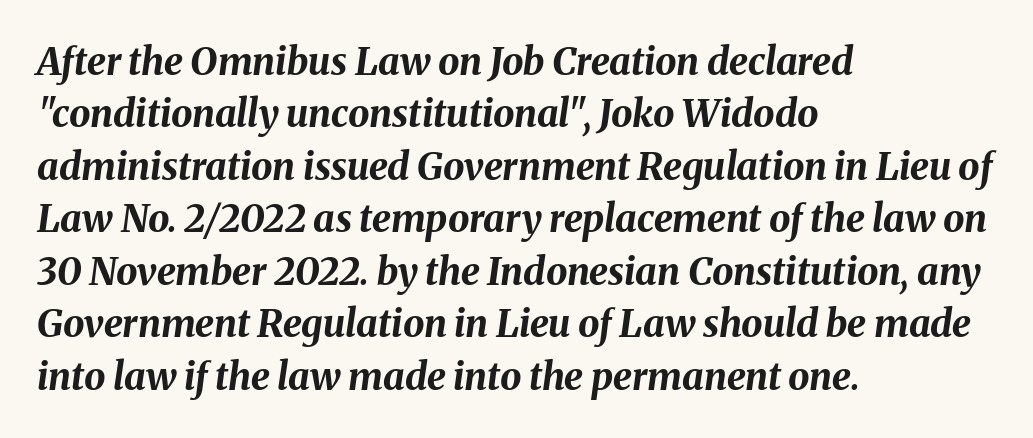
The image shows 38 px bold type, italic (leaning right); set left-aligned, normal line spacing (1.38x), normal letter spacing, not underlined; medium stroke contrast and a medium x-height.
